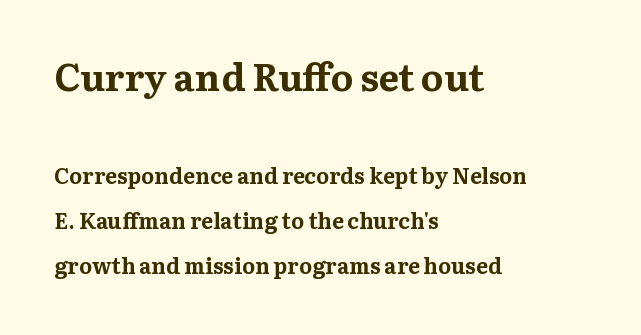
Q: Is the text bold? A: Yes.
Q: Is the text italic (slanted)? A: No, it is upright.
Q: Is the typeface a serif or a sans-serif typeface? A: Serif.
Q: Is the text underlined? A: No.
Q: How is the paragraph aligned? A: Left-aligned.
Q: Is the spacing between letters normal or unusually wide? A: Normal.
Q: Is the spacing between lines tight, normal or loose? A: Loose.
Q: Which block of text is set in a larger size, the first (top) or the second (bottom)? A: The first (top) one.
Q: Width (condensed, normal, or wide)? A: Normal.
Q: Stroke contrast? A: Medium.
Q: x-height? A: Medium.
Q: Monospaced? A: No.
